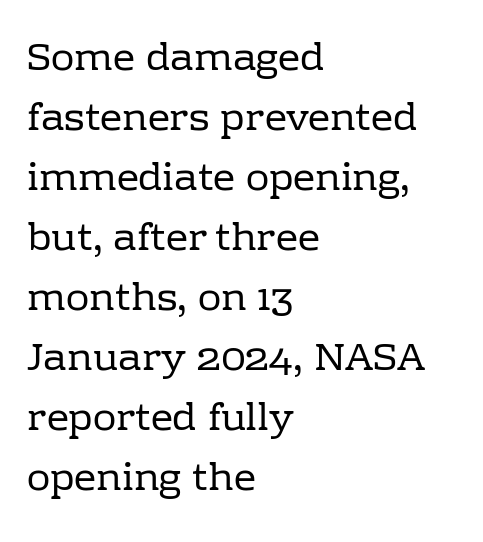
The image shows 39 px regular-weight serif type, upright; set left-aligned, normal line spacing (1.54x), normal letter spacing, not underlined; low stroke contrast and a medium x-height.
